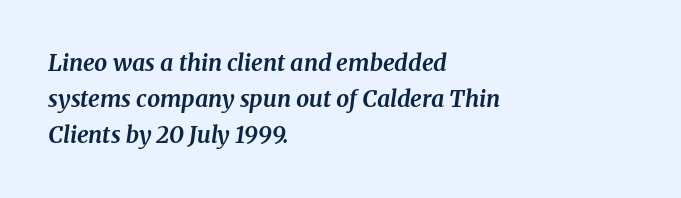
Each row of text sits above clean, open space. The passage shown has conventional tracking throughout. Looking at the ascenders, they clearly lean. Regular leading.
